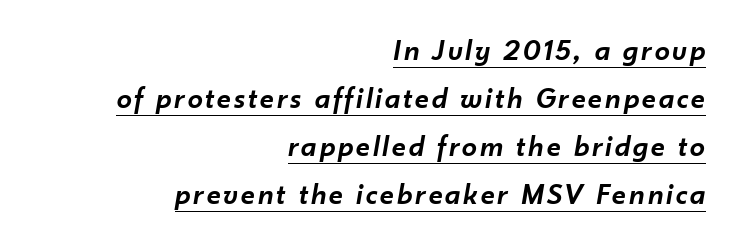
{"italic": "yes", "lean": "right", "slant_degrees": 10, "bold": "semi", "weight": "semibold", "width": "normal", "stroke_contrast": "low", "x_height": "small", "monospaced": "no", "underline": "yes", "align": "right", "line_spacing": "normal", "line_spacing_ratio": 1.6, "glyph_px": 30}
